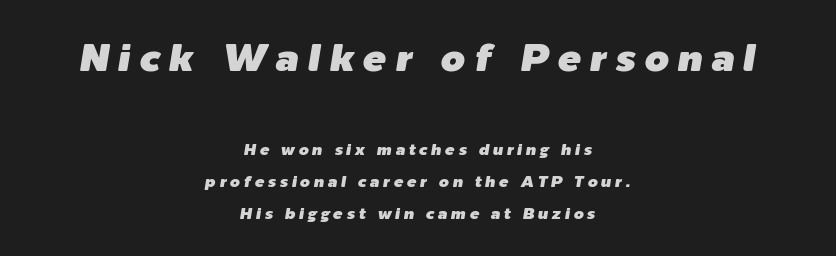
The image shows 39 px text type, italic (leaning right); set centered, loose line spacing (1.98x), unusually wide letter spacing (+0.22 em), not underlined; the first (top) block is 2.44x larger; low stroke contrast and a medium x-height.
